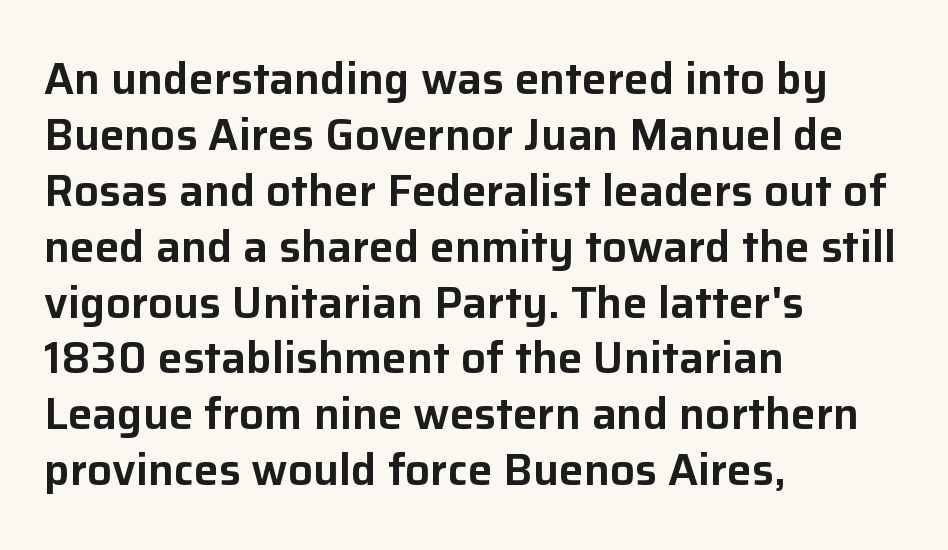
The image shows 44 px sans-serif type, upright; set left-aligned, normal line spacing (1.27x), normal letter spacing, not underlined; low stroke contrast and a medium x-height.
